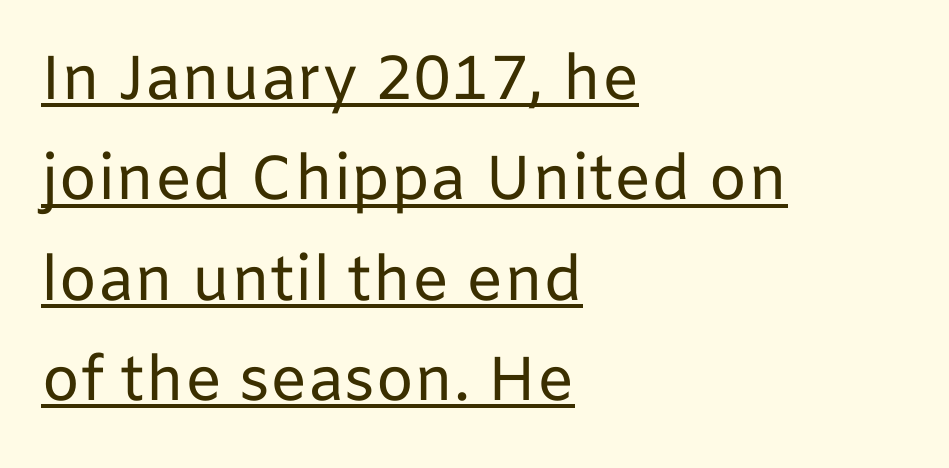
This sample carries an underscore along the baseline area. The weight tops out at a normal text grade. Compared with a centered layout, this one pins lines to the left instead. The rendering uses a moderate line-height, typical for paragraphs. Nothing sits at the stroke ends, so this counts as sans-serif.
